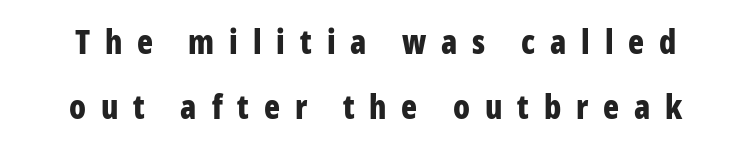
Interline gaps are noticeably wide in this sample. Posture: straight, roman, zero tilt. Pretty heavy lettering here — definitely bold. Lines of text with bare space underneath.
